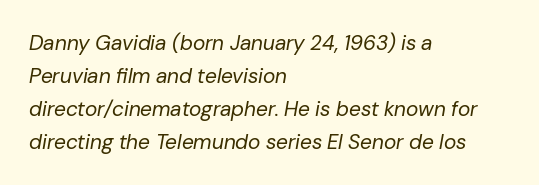
{"italic": "yes", "lean": "right", "slant_degrees": 10, "bold": "no", "underline": "no", "align": "left", "line_spacing": "normal", "line_spacing_ratio": 1.57, "letter_spacing": "normal", "letter_spacing_em": 0.0, "glyph_px": 21}
